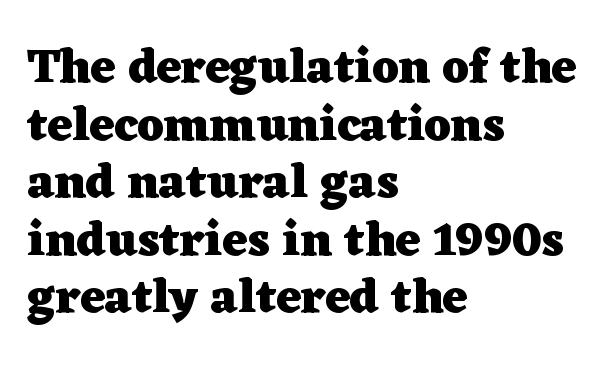
Only glyphs here, with clear space below each row. The sample has been set heavy, in full bold. These lines were composed using upright roman letters. In CSS terms this would be text-align: left. Typographically, this falls in the serif category.
